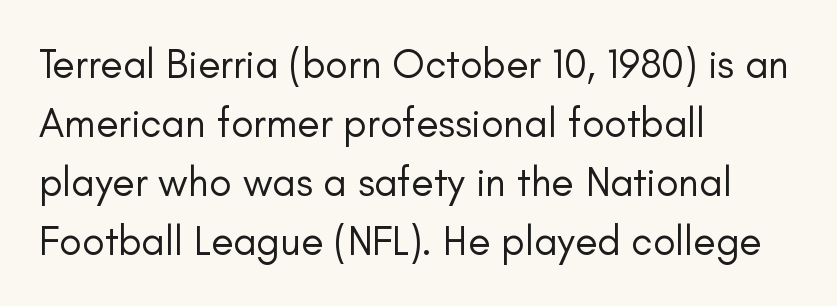
{"serif": "no", "italic": "no", "bold": "no", "weight": "regular", "width": "normal", "stroke_contrast": "low", "x_height": "small", "monospaced": "no", "underline": "no", "align": "left", "line_spacing": "normal", "line_spacing_ratio": 1.44, "letter_spacing": "normal", "letter_spacing_em": 0.0, "glyph_px": 41}
